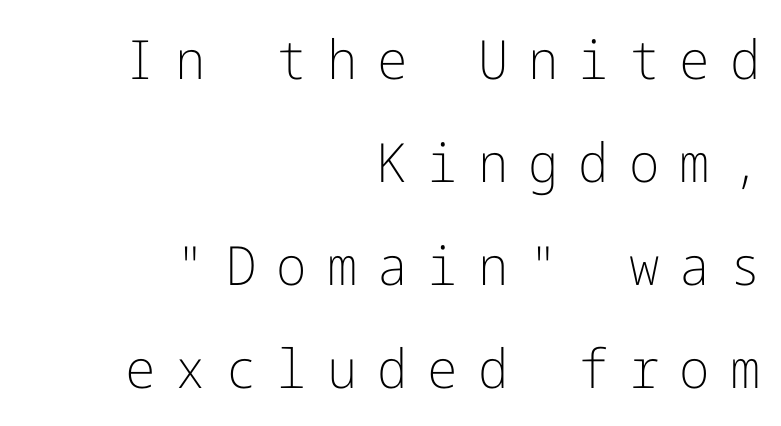
I'd call this a sans setting — the letters go barefoot. The zone under the glyphs is completely vacant. A student would call this right alignment; a typographer would say flush right, rag left. Glyph-to-glyph distance is far greater than everyday printed text. Is there much room between lines? Yes — plenty of vertical air separates them.
